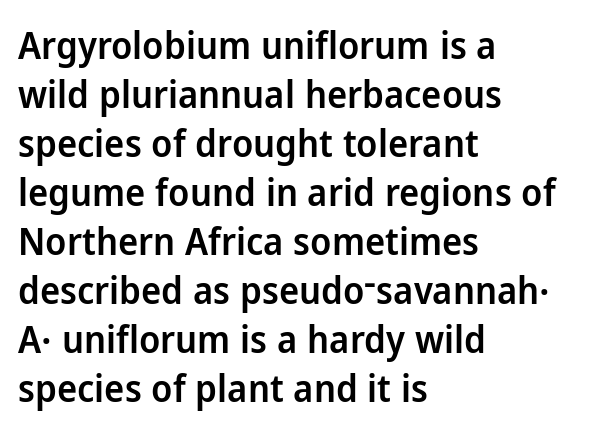
Layout note: lines flush left. Typesetter's note: demi weight, one step under bold. These lines are composed in type without serifs. The typography opts for an upright posture over an oblique one. Is this a fixed-width face? No — the glyphs have proportional, varying widths. Interline gaps are of average width in this sample.
